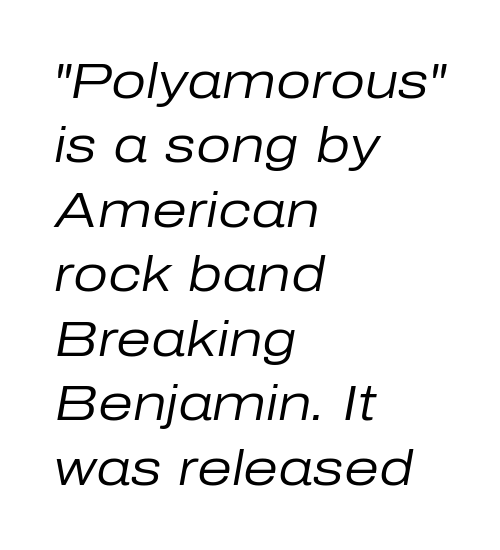
Q: Is the text bold? A: No.
Q: Is the text italic (slanted)? A: Yes, it leans right by about 10 degrees.
Q: Is the text underlined? A: No.
Q: How is the paragraph aligned? A: Left-aligned.
Q: Is the spacing between letters normal or unusually wide? A: Normal.
Q: Is the spacing between lines tight, normal or loose? A: Normal.
Q: Width (condensed, normal, or wide)? A: Normal.
Q: Stroke contrast? A: Low.
Q: x-height? A: Medium.
Q: Monospaced? A: No.
